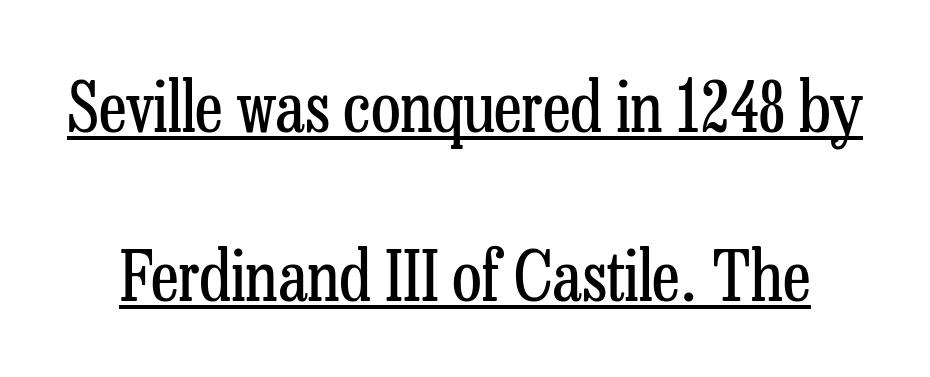
Honestly, the rows look like they've been pulled way apart. Emphasis is given by a line drawn under the lettering. The letters carry serifs — small finishing strokes at the ends of their stems. Proportional: the letters do not fall into vertical columns.
